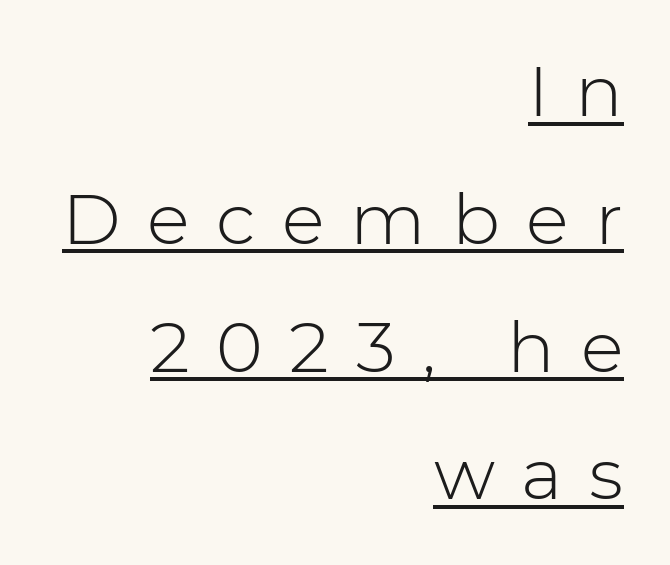
Nope, no serifs anywhere on these letters. The letters advance in unequal steps, a hallmark of proportional type. This is underlined copy, the kind a proofreader might mark for attention. The cut favours lightness, reaching ordinary text weight at its darkest. The letters stand straight up with perfectly vertical stems. Glyph-to-glyph distance is far greater than everyday printed text.
